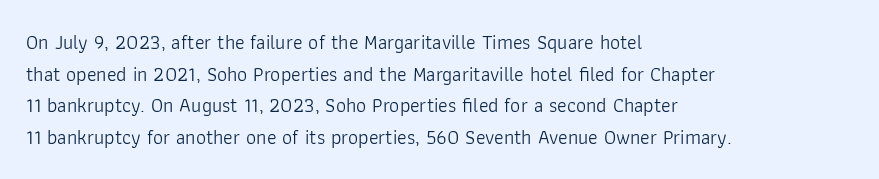
{"italic": "no", "bold": "no", "underline": "no", "align": "left", "line_spacing": "normal", "line_spacing_ratio": 1.58, "letter_spacing": "normal", "letter_spacing_em": 0.0, "glyph_px": 20}
